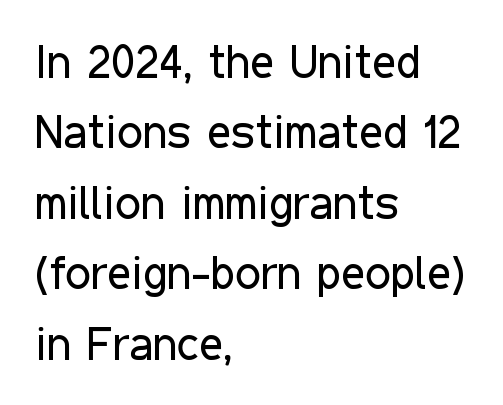
The image shows 46 px regular-weight, condensed sans-serif type, upright; set left-aligned, normal line spacing (1.53x), normal letter spacing, not underlined; low stroke contrast and a medium x-height.
